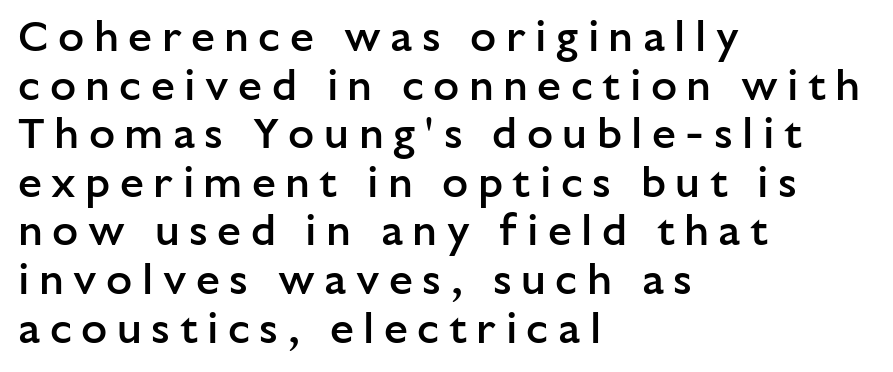
{"serif": "no", "italic": "no", "bold": "semi", "weight": "semibold", "width": "normal", "stroke_contrast": "low", "x_height": "medium", "monospaced": "no", "underline": "no", "align": "left", "line_spacing": "tight", "line_spacing_ratio": 1.13, "letter_spacing": "wide", "letter_spacing_em": 0.22, "glyph_px": 43}
